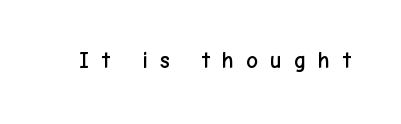
Q: Is the text italic (slanted)? A: No, it is upright.
Q: Is the text underlined? A: No.
Q: Is the spacing between letters normal or unusually wide? A: Unusually wide.
